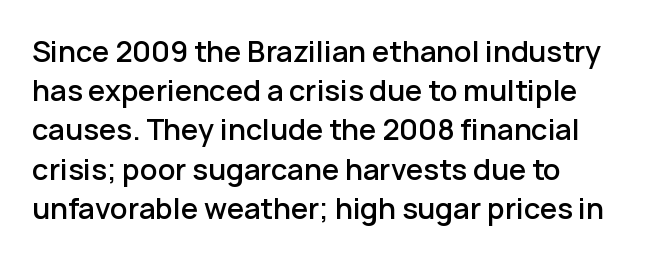
The image shows 28 px semibold sans-serif type, upright; set left-aligned, normal line spacing (1.4x), normal letter spacing, not underlined; low stroke contrast and a medium x-height.
